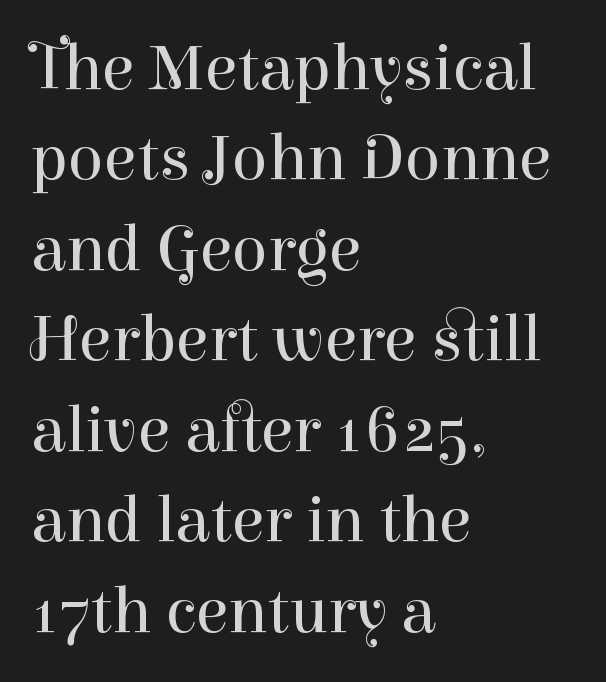
Note the varied advance widths — an 'i' is clearly narrower than an 'm'. There is no visible air inserted between adjacent glyphs. A quiet, ordinary-to-light weight characterises the typeface. Type without underlining. Nope, not italic — everything's standing straight. Horizontal alignment here is leftward, the default for most running prose.
